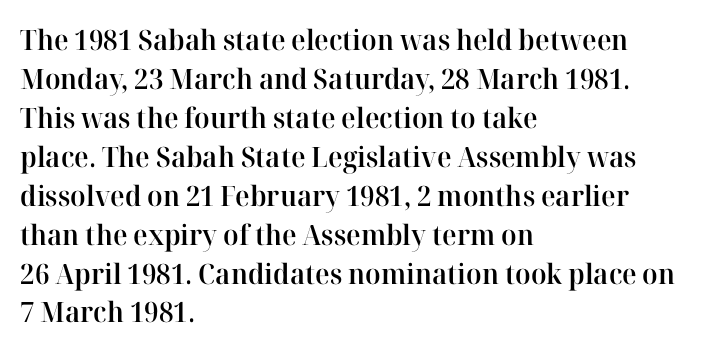
{"serif": "yes", "italic": "no", "bold": "semi", "weight": "semibold", "width": "normal", "stroke_contrast": "high", "x_height": "medium", "monospaced": "no", "underline": "no", "align": "left", "line_spacing": "normal", "line_spacing_ratio": 1.39, "letter_spacing": "normal", "letter_spacing_em": 0.0, "glyph_px": 28}
